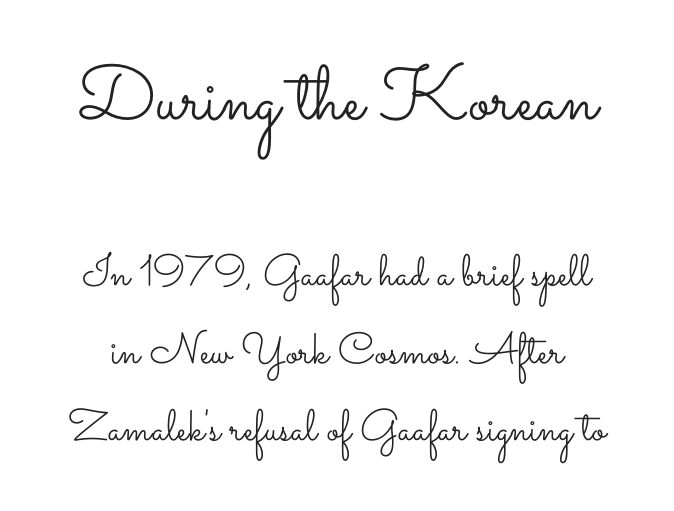
The glyphs are unaccompanied by any horizontal stroke below them. Think standard paragraph weight, or any step lighter than that. Is this a fixed-width face? No — the glyphs have proportional, varying widths.
